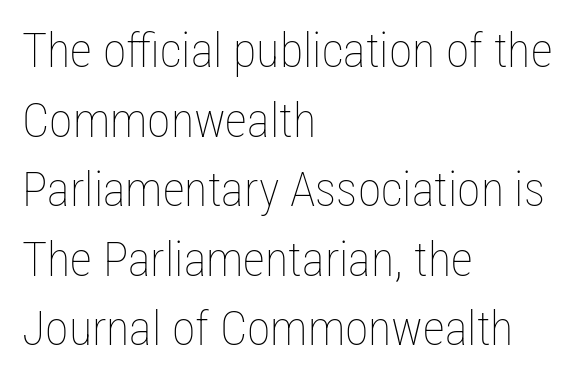
{"italic": "no", "bold": "no", "weight": "thin", "width": "condensed", "stroke_contrast": "low", "x_height": "medium", "monospaced": "no", "underline": "no", "align": "left", "line_spacing": "normal", "line_spacing_ratio": 1.45, "letter_spacing": "normal", "letter_spacing_em": 0.0, "glyph_px": 48}
